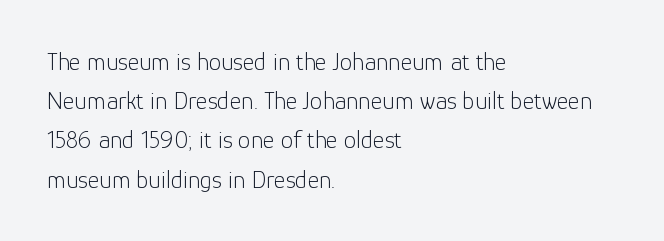
The image shows 25 px text type, upright; set left-aligned, normal line spacing (1.57x), normal letter spacing, not underlined.
